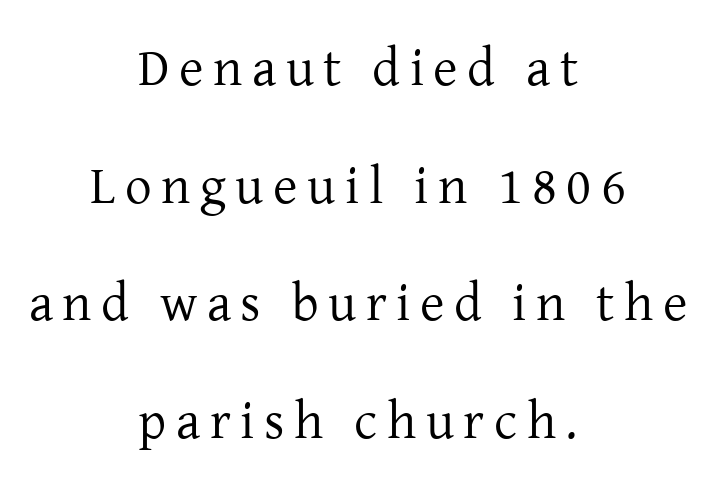
{"serif": "yes", "italic": "no", "bold": "no", "weight": "regular", "width": "normal", "stroke_contrast": "low", "x_height": "medium", "monospaced": "no", "underline": "no", "align": "center", "line_spacing": "loose", "line_spacing_ratio": 2.22, "glyph_px": 53}
